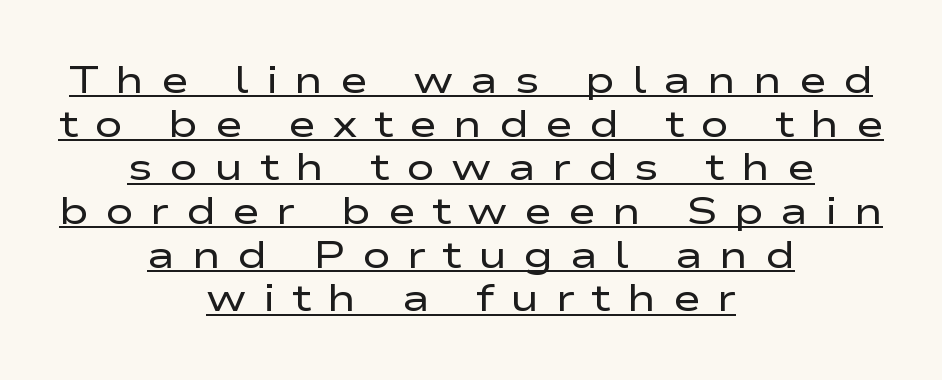
Q: Is the text bold? A: No.
Q: Is the text italic (slanted)? A: No, it is upright.
Q: Is the typeface a serif or a sans-serif typeface? A: Sans-serif.
Q: Is the text underlined? A: Yes.
Q: How is the paragraph aligned? A: Centered.
Q: Is the spacing between letters normal or unusually wide? A: Unusually wide.
Q: Is the spacing between lines tight, normal or loose? A: Tight.
Q: Width (condensed, normal, or wide)? A: Wide.
Q: Stroke contrast? A: Low.
Q: x-height? A: Medium.
Q: Monospaced? A: No.
